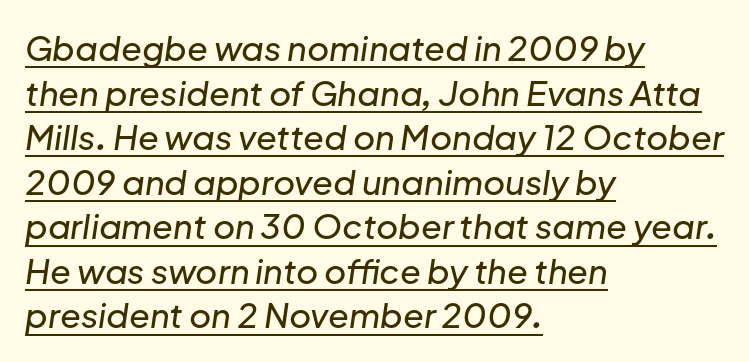
The letters sit at their default tracking, neither squeezed nor spread. Looking at the ascenders, they clearly lean. Has an underline been added? It has. Note the varied advance widths — an 'i' is clearly narrower than an 'm'. Where is the straight margin? On the left. The designer left line spacing at the default.
